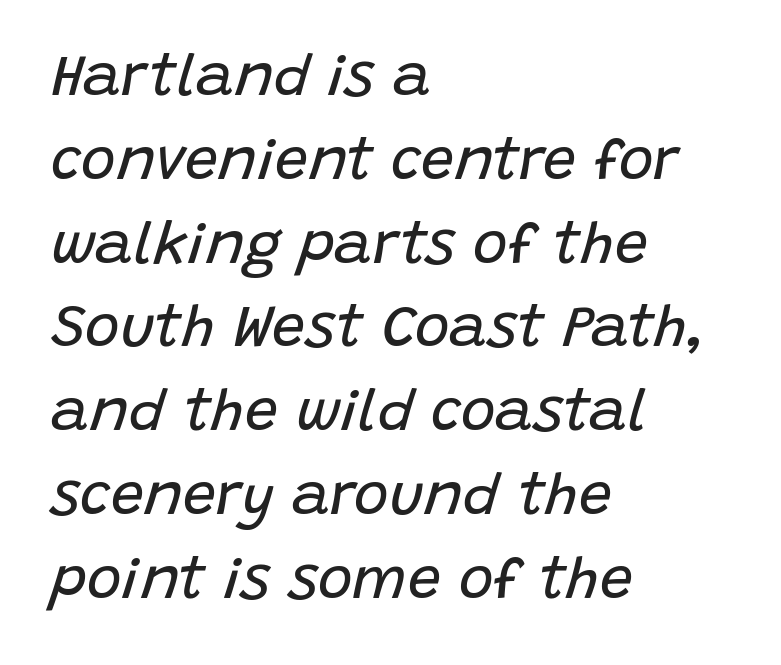
Q: Is the text bold? A: No.
Q: Is the text italic (slanted)? A: Yes, it leans right by about 15 degrees.
Q: Is the text underlined? A: No.
Q: How is the paragraph aligned? A: Left-aligned.
Q: Is the spacing between letters normal or unusually wide? A: Normal.
Q: Is the spacing between lines tight, normal or loose? A: Normal.
Q: Width (condensed, normal, or wide)? A: Normal.
Q: Stroke contrast? A: Low.
Q: x-height? A: Large.
Q: Monospaced? A: No.
